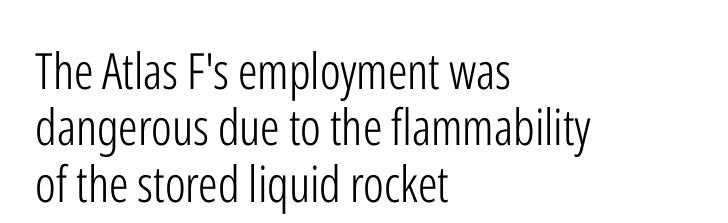
Tracking here is standard; glyphs follow each other at the usual distance. Posture: straight, roman, zero tilt. Line spacing here is tight. One-word summary of the alignment: left. No feet cap the strokes, marking this as sans-serif type. These lines are rendered in a variable-pitch font.
